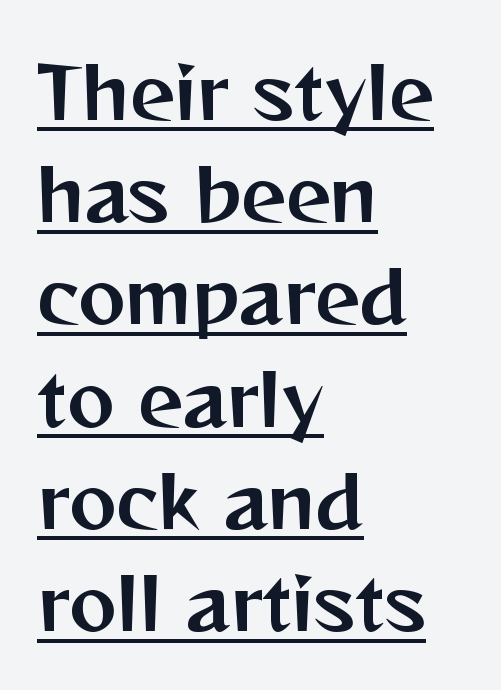
The image shows 71 px sans-serif type, upright; set left-aligned, normal line spacing (1.44x), normal letter spacing, underlined; medium stroke contrast and a medium x-height.
